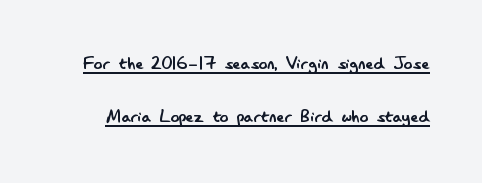
Q: Is the text bold? A: No.
Q: Is the text italic (slanted)? A: No, it is upright.
Q: Is the text underlined? A: Yes.
Q: Is the spacing between letters normal or unusually wide? A: Normal.
Q: Is the spacing between lines tight, normal or loose? A: Loose.
